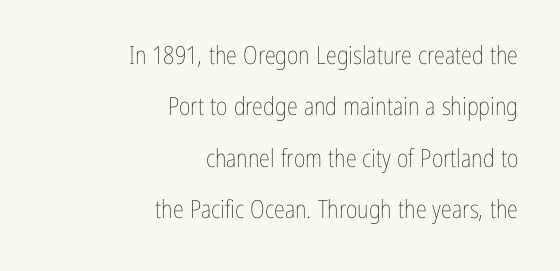
{"italic": "no", "bold": "no", "underline": "no", "align": "right", "line_spacing": "loose", "line_spacing_ratio": 2.06, "letter_spacing": "normal", "letter_spacing_em": 0.0, "glyph_px": 25}
